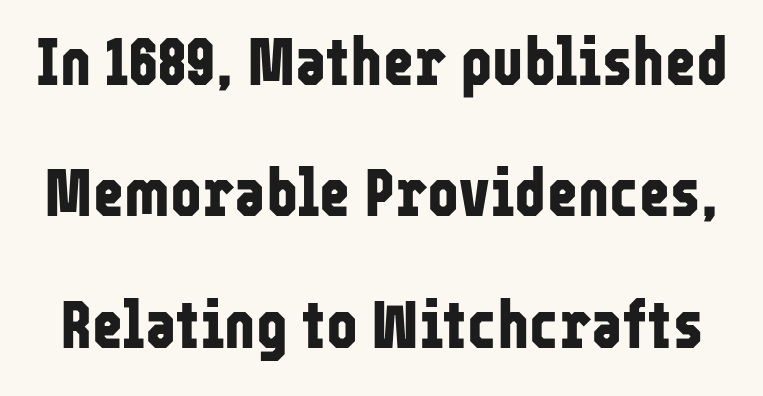
{"serif": "no", "italic": "no", "bold": "yes", "weight": "bold", "width": "condensed", "stroke_contrast": "low", "x_height": "medium", "monospaced": "no", "underline": "no", "line_spacing": "loose", "line_spacing_ratio": 1.96, "letter_spacing": "normal", "letter_spacing_em": 0.0, "glyph_px": 67}
